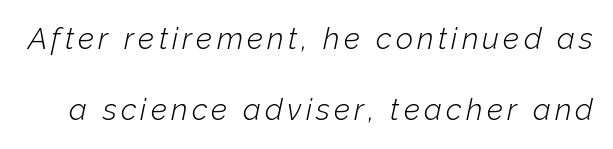
Q: Is the text bold? A: No.
Q: Is the text italic (slanted)? A: Yes, it leans right by about 12 degrees.
Q: Is the text underlined? A: No.
Q: Is the spacing between lines tight, normal or loose? A: Loose.
Q: Width (condensed, normal, or wide)? A: Normal.
Q: Stroke contrast? A: Low.
Q: x-height? A: Medium.
Q: Monospaced? A: No.
